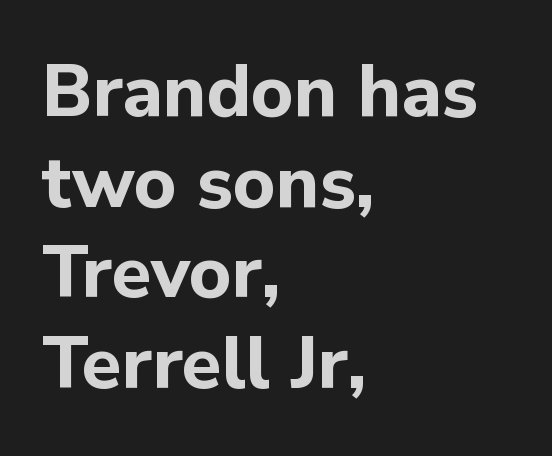
A roman cut, with each character standing at attention. This sample uses a sans-serif face. Letter spacing: default. The lines are quadded left.
